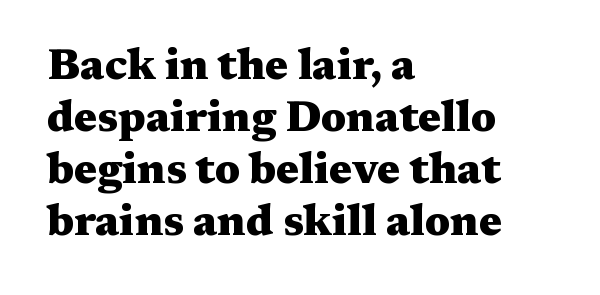
The image shows 43 px heavy, wide serif type, upright; set left-aligned, line spacing 1.21x, normal letter spacing, not underlined; medium stroke contrast and a medium x-height.
